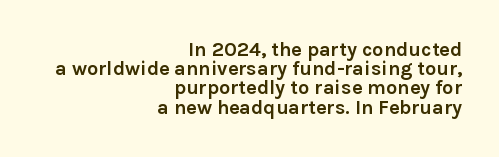
Q: Is the text bold? A: Yes.
Q: Is the text italic (slanted)? A: No, it is upright.
Q: Is the text underlined? A: No.
Q: How is the paragraph aligned? A: Right-aligned.
Q: Is the spacing between letters normal or unusually wide? A: Normal.
Q: Is the spacing between lines tight, normal or loose? A: Tight.
